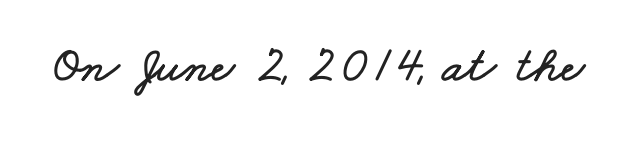
{"width": "wide", "stroke_contrast": "low", "x_height": "small", "monospaced": "no", "underline": "no", "letter_spacing": "normal", "letter_spacing_em": 0.0, "glyph_px": 51}
